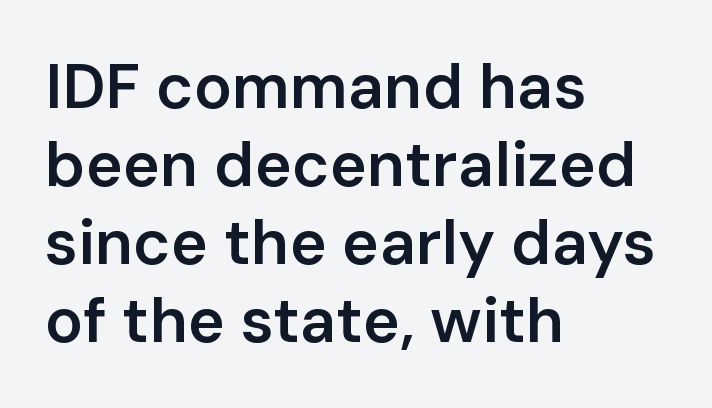
{"serif": "no", "italic": "no", "bold": "semi", "weight": "semibold", "width": "normal", "stroke_contrast": "low", "x_height": "medium", "monospaced": "no", "underline": "no", "align": "left", "line_spacing_ratio": 1.24, "letter_spacing": "normal", "letter_spacing_em": 0.0, "glyph_px": 63}
